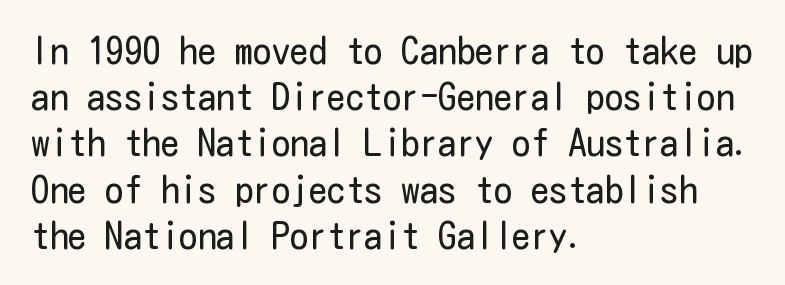
Q: Is the text bold? A: No.
Q: Is the text italic (slanted)? A: No, it is upright.
Q: Is the typeface a serif or a sans-serif typeface? A: Sans-serif.
Q: Is the text underlined? A: No.
Q: How is the paragraph aligned? A: Left-aligned.
Q: Is the spacing between letters normal or unusually wide? A: Normal.
Q: Is the spacing between lines tight, normal or loose? A: Normal.
Q: Width (condensed, normal, or wide)? A: Condensed.
Q: Stroke contrast? A: Low.
Q: x-height? A: Medium.
